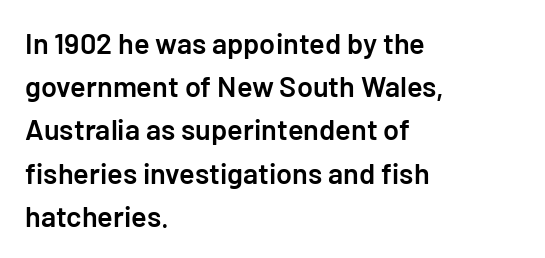
Q: Is the text bold? A: Semi-bold.
Q: Is the text italic (slanted)? A: No, it is upright.
Q: Is the typeface a serif or a sans-serif typeface? A: Sans-serif.
Q: Is the text underlined? A: No.
Q: How is the paragraph aligned? A: Left-aligned.
Q: Is the spacing between letters normal or unusually wide? A: Normal.
Q: Is the spacing between lines tight, normal or loose? A: Normal.
Q: Width (condensed, normal, or wide)? A: Normal.
Q: Stroke contrast? A: Low.
Q: x-height? A: Medium.
